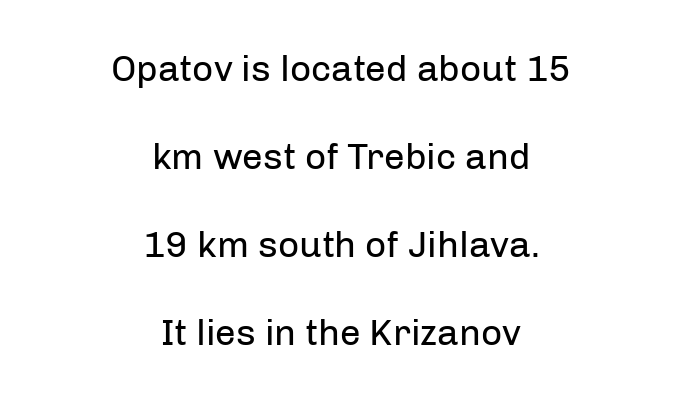
{"serif": "no", "italic": "no", "bold": "no", "weight": "regular", "width": "normal", "stroke_contrast": "low", "x_height": "medium", "monospaced": "no", "underline": "no", "align": "center", "line_spacing": "loose", "line_spacing_ratio": 2.38, "letter_spacing": "normal", "letter_spacing_em": 0.0, "glyph_px": 37}
